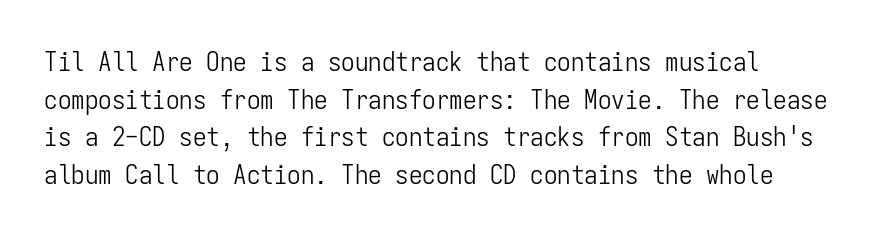
Notice how the stems are strictly vertical — no italics here. A bare baseline throughout the passage. Inter-character spacing is left at the font's built-in metrics. Vertical spacing — default. The ragged edge is on the right, which tells us the setting is flush left. The font sits on the lighter half of the weight spectrum, regular included.
